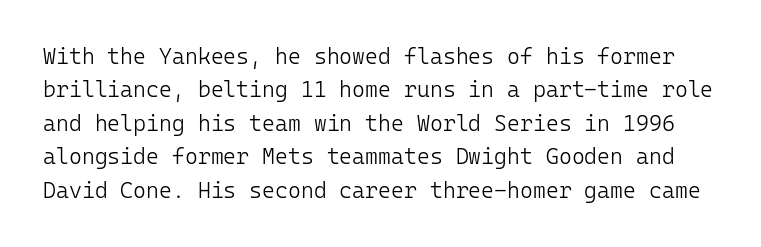
{"italic": "no", "bold": "no", "underline": "no", "line_spacing": "normal", "line_spacing_ratio": 1.52, "letter_spacing": "normal", "letter_spacing_em": 0.0, "glyph_px": 22}
